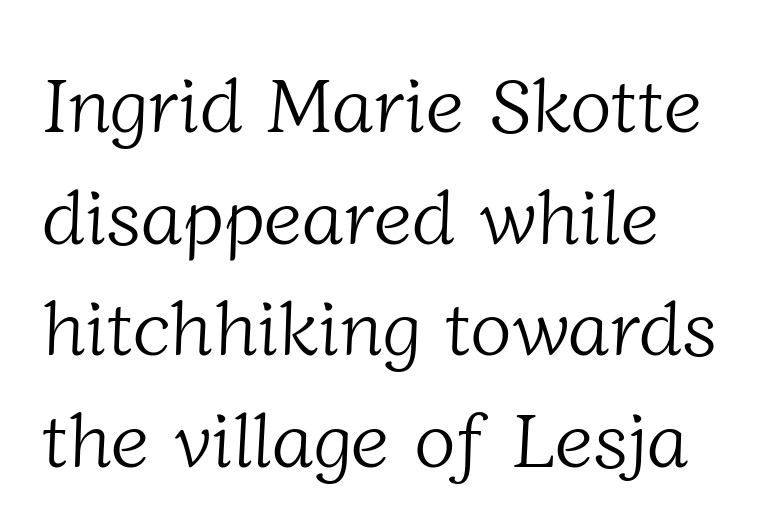
{"serif": "yes", "bold": "no", "weight": "light", "width": "normal", "stroke_contrast": "low", "x_height": "medium", "monospaced": "no", "underline": "no", "line_spacing": "normal", "line_spacing_ratio": 1.45, "letter_spacing": "normal", "letter_spacing_em": 0.0, "glyph_px": 77}
